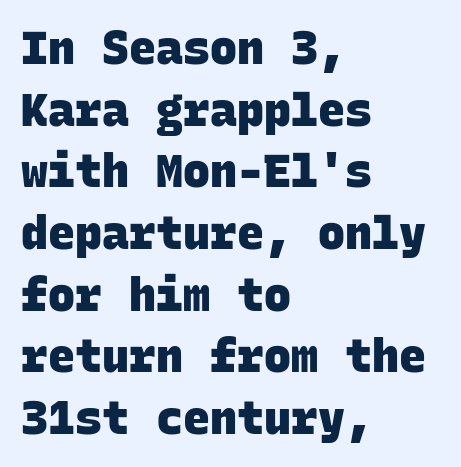
Q: Is the text bold? A: Yes.
Q: Is the typeface a serif or a sans-serif typeface? A: Sans-serif.
Q: Is the text underlined? A: No.
Q: How is the paragraph aligned? A: Left-aligned.
Q: Is the spacing between letters normal or unusually wide? A: Normal.
Q: Is the spacing between lines tight, normal or loose? A: Normal.
Q: Width (condensed, normal, or wide)? A: Normal.
Q: Stroke contrast? A: Low.
Q: x-height? A: Large.
Q: Monospaced? A: Yes.
